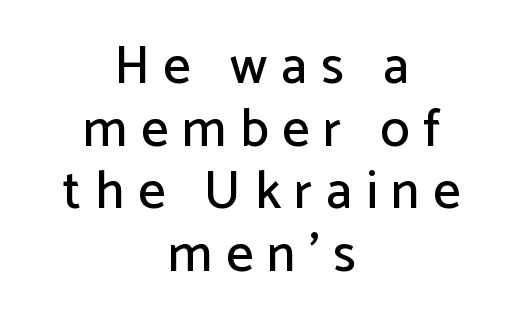
{"serif": "no", "italic": "no", "width": "normal", "stroke_contrast": "low", "x_height": "medium", "monospaced": "no", "underline": "no", "align": "center", "line_spacing_ratio": 1.18, "letter_spacing": "wide", "letter_spacing_em": 0.26, "glyph_px": 53}
